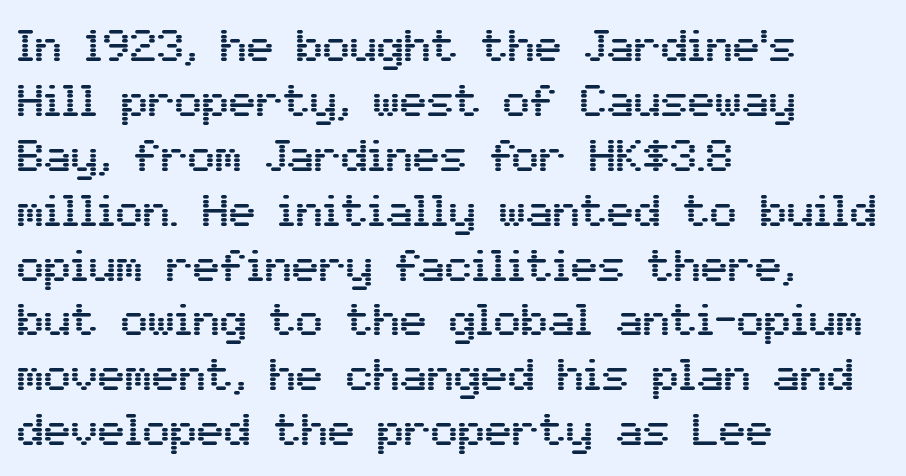
Q: Is the text italic (slanted)? A: No, it is upright.
Q: Is the typeface a serif or a sans-serif typeface? A: Sans-serif.
Q: Is the text underlined? A: No.
Q: How is the paragraph aligned? A: Left-aligned.
Q: Is the spacing between letters normal or unusually wide? A: Normal.
Q: Width (condensed, normal, or wide)? A: Normal.
Q: Stroke contrast? A: Medium.
Q: x-height? A: Medium.
Q: Monospaced? A: No.
